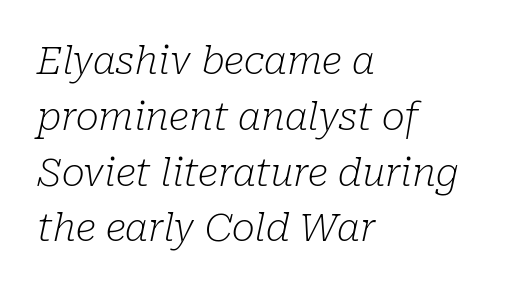
Q: Is the text bold? A: No.
Q: Is the text italic (slanted)? A: Yes, it leans right by about 10 degrees.
Q: Is the typeface a serif or a sans-serif typeface? A: Serif.
Q: Is the text underlined? A: No.
Q: How is the paragraph aligned? A: Left-aligned.
Q: Is the spacing between letters normal or unusually wide? A: Normal.
Q: Is the spacing between lines tight, normal or loose? A: Normal.
Q: Width (condensed, normal, or wide)? A: Normal.
Q: Stroke contrast? A: Low.
Q: x-height? A: Medium.
Q: Monospaced? A: No.
